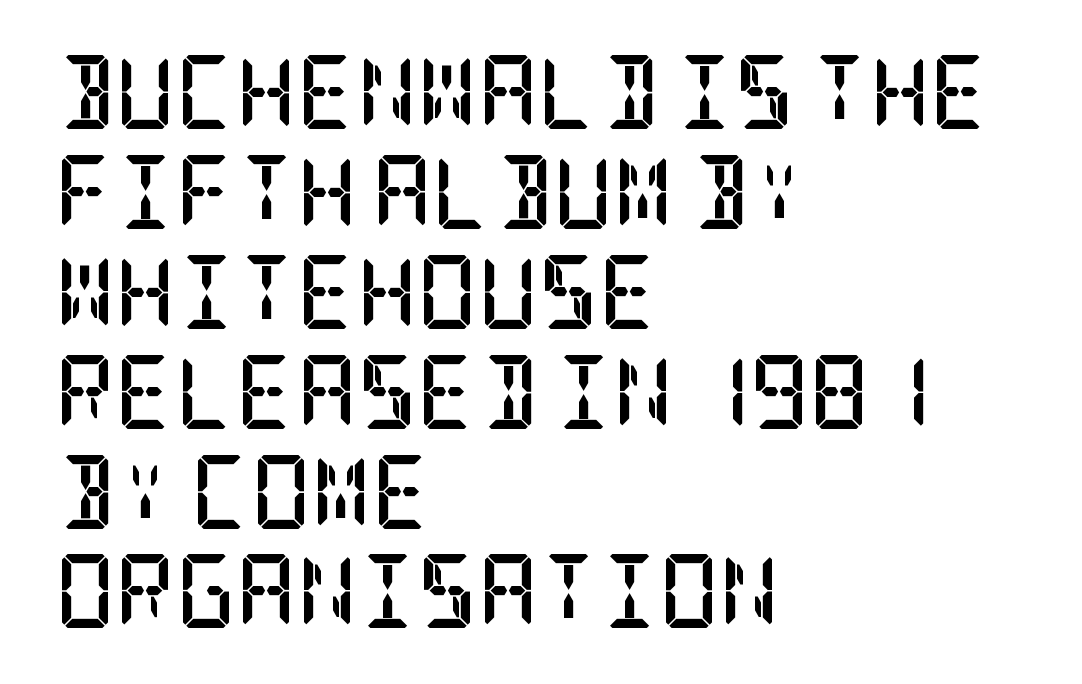
The rendering keeps characters at their native spacing. A dark, heavy texture on the line: the type is bold. Quick note: not italic, upright. The glyphs in this specimen are seriffed. Normally led — the rows are evenly, conventionally spaced.
